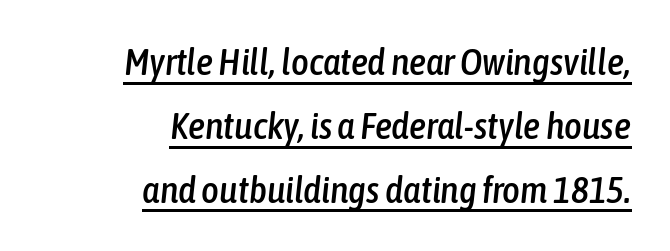
The image shows 38 px condensed type, italic (leaning right); set right-aligned, normal line spacing (1.68x), normal letter spacing, underlined; low stroke contrast and a medium x-height.
